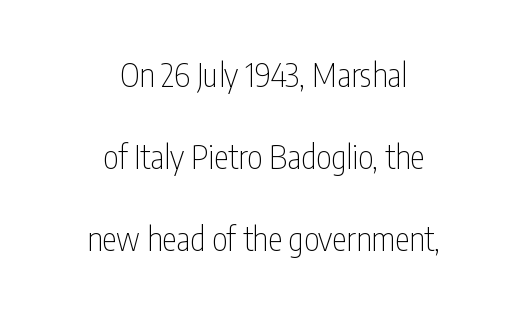
{"serif": "no", "italic": "no", "bold": "no", "weight": "thin", "width": "condensed", "stroke_contrast": "low", "x_height": "medium", "monospaced": "no", "underline": "no", "align": "center", "line_spacing": "loose", "line_spacing_ratio": 2.49, "letter_spacing": "normal", "letter_spacing_em": 0.0, "glyph_px": 33}
